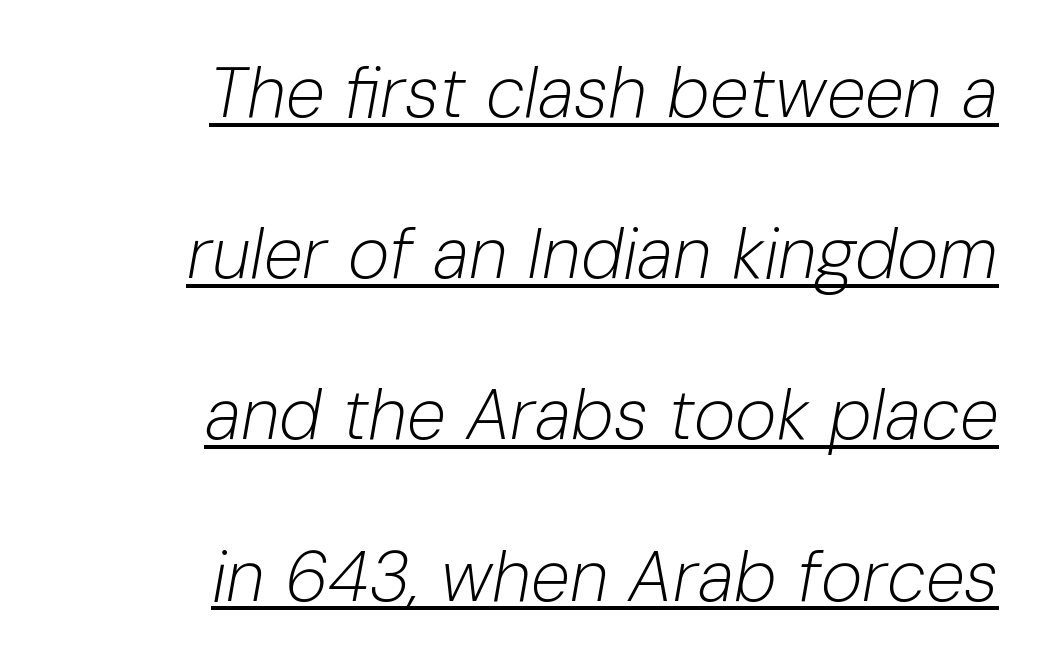
The image shows 71 px light type, italic (leaning right); set right-aligned, loose line spacing (2.27x), normal letter spacing, underlined; low stroke contrast and a medium x-height.
